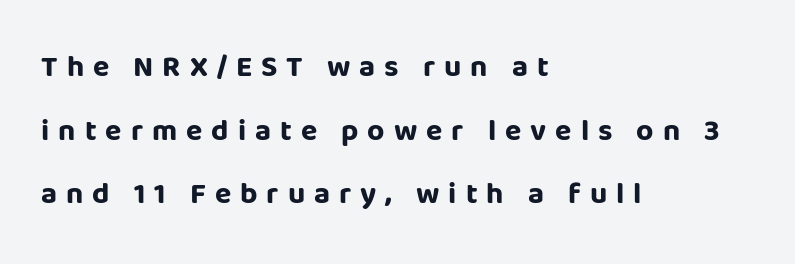
Q: Is the text bold? A: Yes.
Q: Is the text italic (slanted)? A: No, it is upright.
Q: Is the typeface a serif or a sans-serif typeface? A: Sans-serif.
Q: Is the text underlined? A: No.
Q: How is the paragraph aligned? A: Left-aligned.
Q: Is the spacing between letters normal or unusually wide? A: Unusually wide.
Q: Is the spacing between lines tight, normal or loose? A: Loose.
Q: Width (condensed, normal, or wide)? A: Normal.
Q: Stroke contrast? A: Low.
Q: x-height? A: Large.
Q: Monospaced? A: No.
